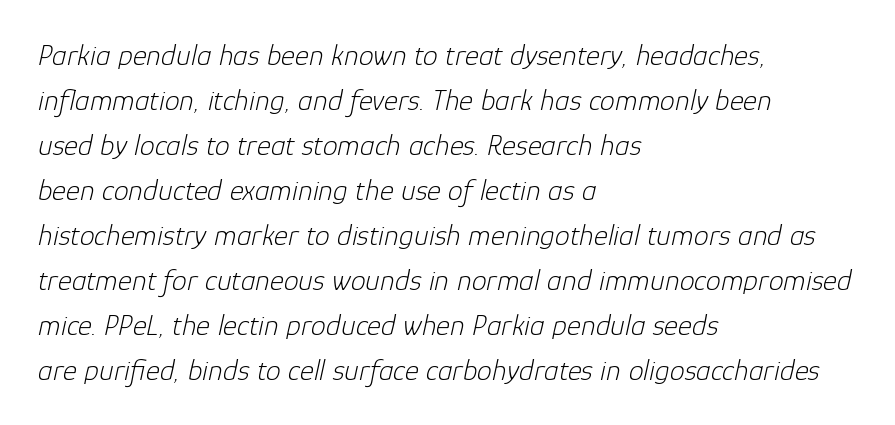
Q: Is the text bold? A: No.
Q: Is the text italic (slanted)? A: Yes, it leans right by about 12 degrees.
Q: Is the text underlined? A: No.
Q: How is the paragraph aligned? A: Left-aligned.
Q: Is the spacing between letters normal or unusually wide? A: Normal.
Q: Is the spacing between lines tight, normal or loose? A: Normal.
Q: Width (condensed, normal, or wide)? A: Normal.
Q: Stroke contrast? A: Low.
Q: x-height? A: Medium.
Q: Monospaced? A: No.
